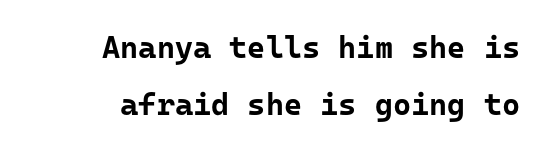
You can tell from the bare stems that sans-serif type was used. Nothing unusual about the tracking: characters are spaced as the font intends. The typography opts for an upright posture over an oblique one. Lines of text with bare space underneath.
